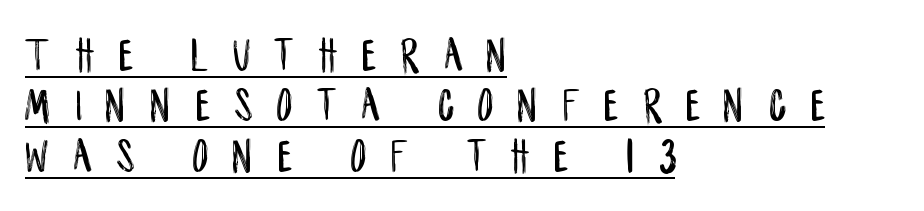
Honestly, the letter spacing is so wide it's the main thing you notice. No feet cap the strokes, marking this as sans-serif type. Every character sits straight up, as roman type does. Beneath each row of characters lies a ruled line. You could not count columns in this text — the font is proportionally spaced.
